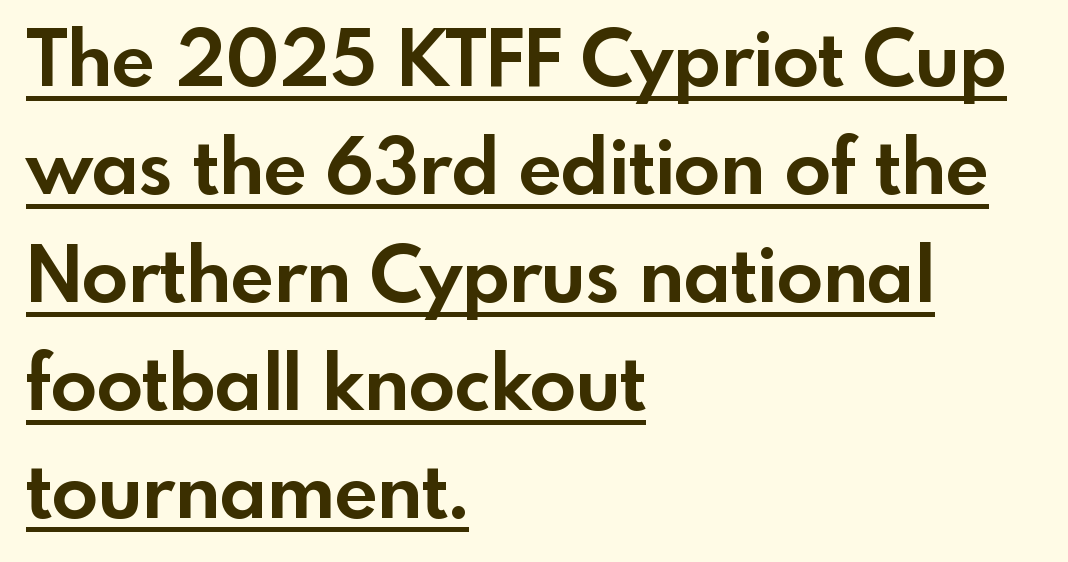
Q: Is the text bold? A: Yes.
Q: Is the text italic (slanted)? A: No, it is upright.
Q: Is the typeface a serif or a sans-serif typeface? A: Sans-serif.
Q: Is the text underlined? A: Yes.
Q: How is the paragraph aligned? A: Left-aligned.
Q: Is the spacing between letters normal or unusually wide? A: Normal.
Q: Is the spacing between lines tight, normal or loose? A: Normal.
Q: Width (condensed, normal, or wide)? A: Normal.
Q: x-height? A: Small.
Q: Monospaced? A: No.
